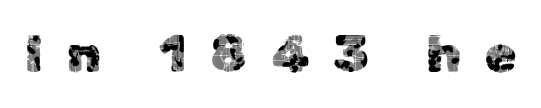
The image shows 52 px sans-serif type, upright; set unusually wide letter spacing (+0.45 em), not underlined; a medium x-height.
